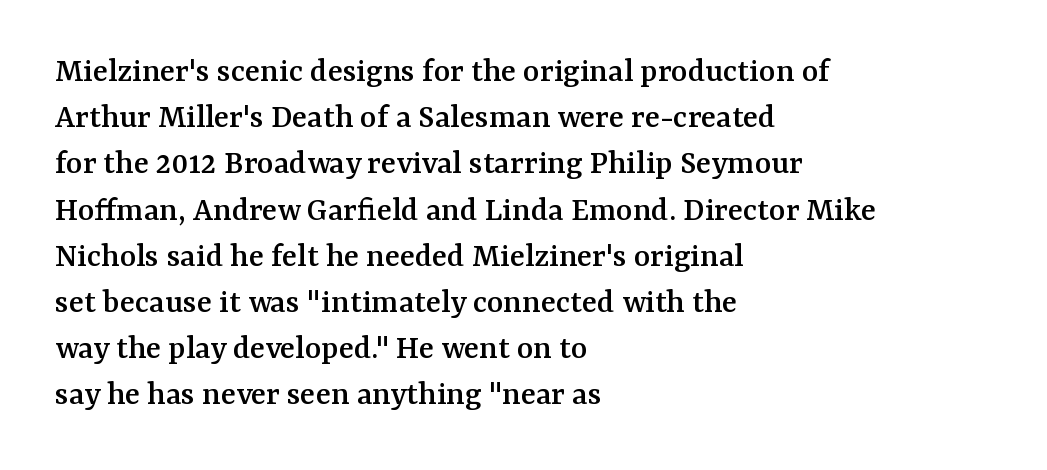
{"serif": "yes", "italic": "no", "width": "normal", "stroke_contrast": "medium", "x_height": "medium", "monospaced": "no", "underline": "no", "align": "left", "line_spacing": "normal", "line_spacing_ratio": 1.32, "letter_spacing": "normal", "letter_spacing_em": 0.0, "glyph_px": 35}
